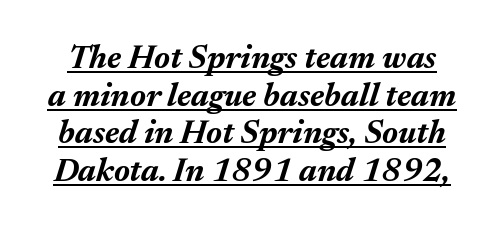
{"italic": "yes", "lean": "right", "slant_degrees": 17, "bold": "yes", "weight": "bold", "width": "normal", "stroke_contrast": "medium", "x_height": "medium", "monospaced": "no", "underline": "yes", "line_spacing": "tight", "line_spacing_ratio": 1.14, "letter_spacing": "normal", "letter_spacing_em": 0.0, "glyph_px": 33}
